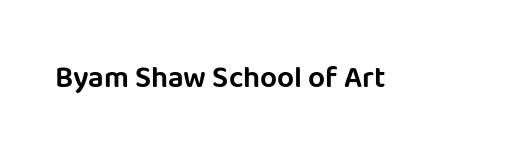
Q: Is the text italic (slanted)? A: No, it is upright.
Q: Is the typeface a serif or a sans-serif typeface? A: Sans-serif.
Q: Is the text underlined? A: No.
Q: Is the spacing between letters normal or unusually wide? A: Normal.
Q: Width (condensed, normal, or wide)? A: Normal.
Q: Stroke contrast? A: Low.
Q: x-height? A: Large.
Q: Monospaced? A: No.
